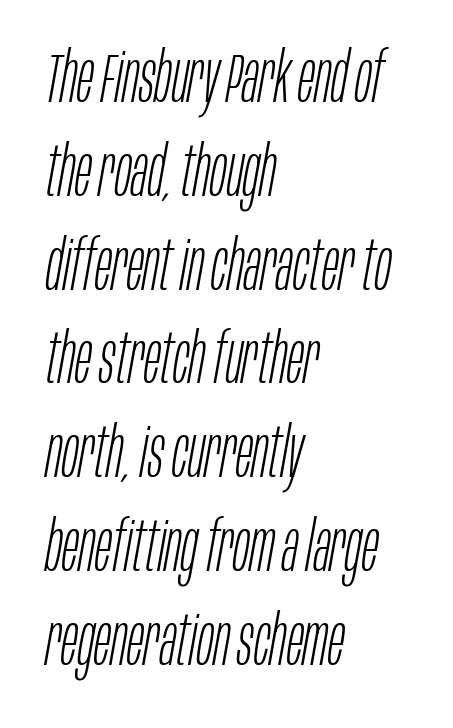
{"italic": "yes", "lean": "right", "slant_degrees": 10, "bold": "no", "weight": "light", "width": "condensed", "stroke_contrast": "low", "x_height": "large", "monospaced": "no", "underline": "no", "align": "left", "line_spacing": "normal", "line_spacing_ratio": 1.34, "letter_spacing": "normal", "letter_spacing_em": 0.0, "glyph_px": 70}
